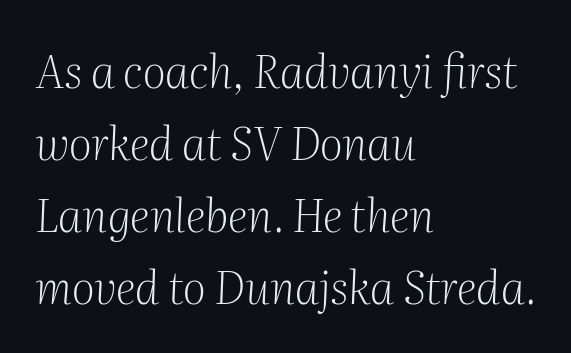
The image shows 45 px light serif type, italic (leaning right); set left-aligned, normal line spacing (1.6x), normal letter spacing, not underlined; medium stroke contrast and a medium x-height.
